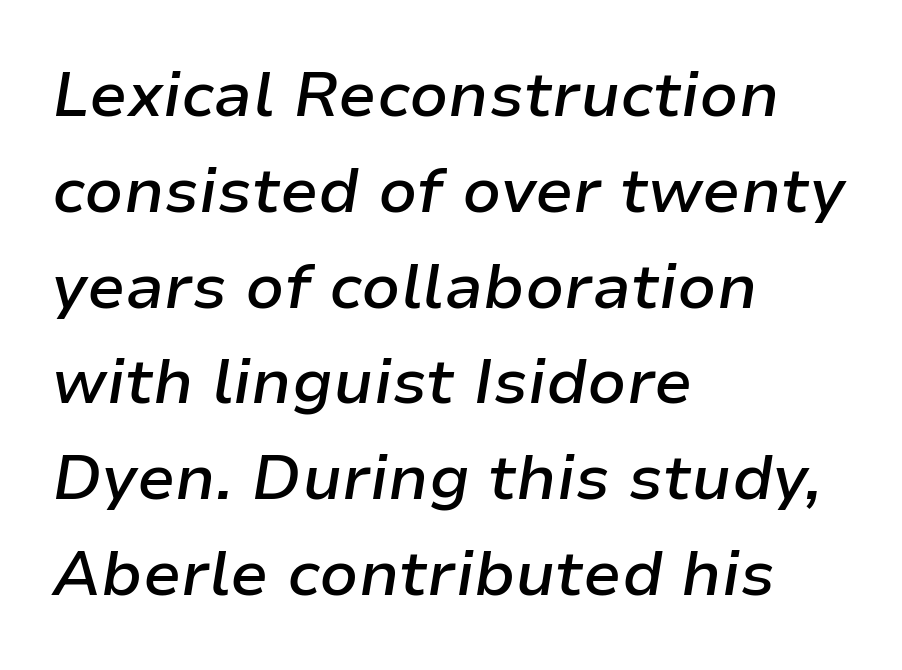
Every row of glyphs begins at an identical x-position on the left. A normal amount of white space separates one row of letters from the next. Proportional: the letters do not fall into vertical columns. Inter-character spacing is left at the font's built-in metrics. Set as a demibold, roughly 600 on the weight scale. The glyphs are unaccompanied by any horizontal stroke below them.
